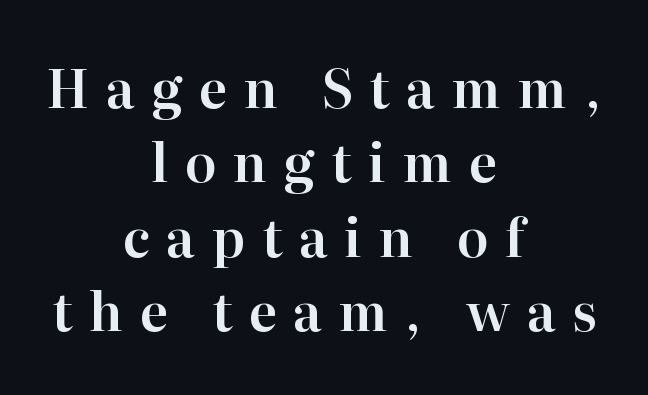
Q: Is the text italic (slanted)? A: No, it is upright.
Q: Is the typeface a serif or a sans-serif typeface? A: Serif.
Q: Is the text underlined? A: No.
Q: How is the paragraph aligned? A: Centered.
Q: Is the spacing between letters normal or unusually wide? A: Unusually wide.
Q: Is the spacing between lines tight, normal or loose? A: Normal.
Q: Width (condensed, normal, or wide)? A: Normal.
Q: Stroke contrast? A: High.
Q: x-height? A: Medium.
Q: Monospaced? A: No.
